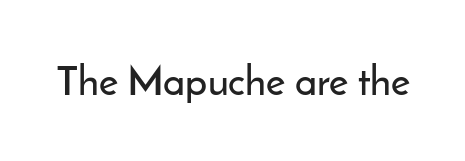
{"serif": "no", "italic": "no", "width": "normal", "stroke_contrast": "low", "x_height": "small", "monospaced": "no", "underline": "no", "letter_spacing": "normal", "letter_spacing_em": 0.0, "glyph_px": 41}
